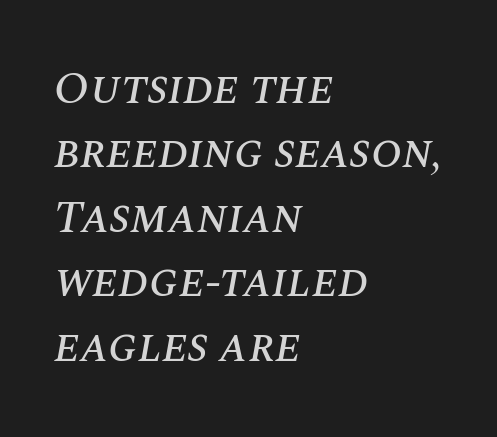
Line starts are locked; line ends wander. Compared with typical body copy, the letter spacing here is the same. Glance below the letters and you will spot only blank space. Designer's note — italics engaged. How would I describe the line gaps? Plain and ordinary.
